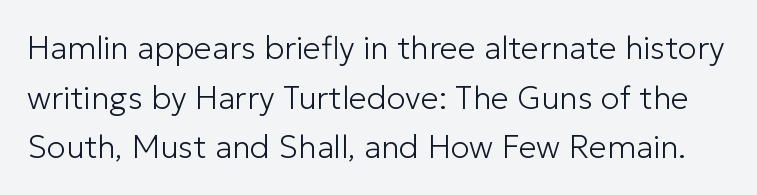
{"serif": "no", "italic": "no", "bold": "no", "weight": "light", "width": "normal", "stroke_contrast": "low", "x_height": "medium", "monospaced": "no", "underline": "no", "line_spacing": "normal", "line_spacing_ratio": 1.55, "letter_spacing": "normal", "letter_spacing_em": 0.0, "glyph_px": 32}
